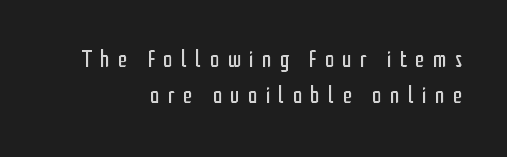
The face used here is rendered with a markedly widened letterfit. Every stem runs plumb, perpendicular to the baseline. A light-to-regular cut is what we see here. Each row of text sits above clean, open space. The rendering anchors every line to the right-hand side. Baseline-to-baseline distance is the conventional proportion of letter height.
